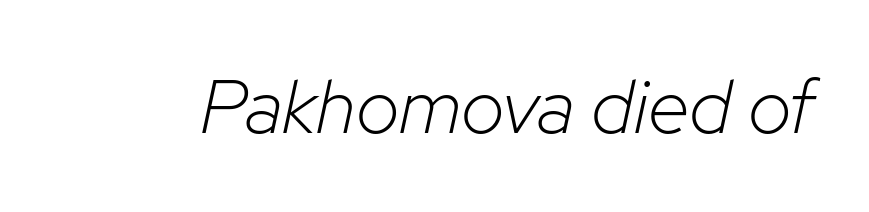
{"italic": "yes", "lean": "right", "slant_degrees": 12, "bold": "no", "weight": "light", "width": "normal", "stroke_contrast": "low", "x_height": "medium", "monospaced": "no", "underline": "no", "letter_spacing": "normal", "letter_spacing_em": 0.0, "glyph_px": 76}
